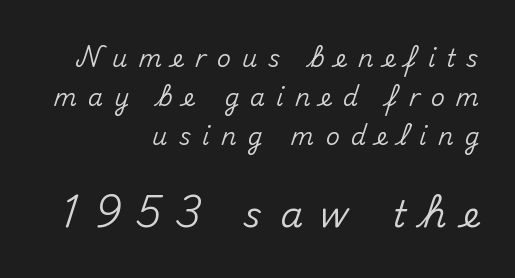
Q: Is the text italic (slanted)? A: Yes.
Q: Is the typeface a serif or a sans-serif typeface? A: Sans-serif.
Q: Is the text underlined? A: No.
Q: How is the paragraph aligned? A: Right-aligned.
Q: Is the spacing between letters normal or unusually wide? A: Unusually wide.
Q: Is the spacing between lines tight, normal or loose? A: Normal.
Q: Which block of text is set in a larger size, the first (top) or the second (bottom)? A: The second (bottom) one.
Q: Width (condensed, normal, or wide)? A: Normal.
Q: Stroke contrast? A: Medium.
Q: x-height? A: Small.
Q: Monospaced? A: No.
